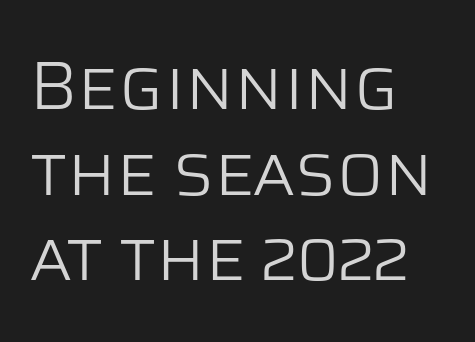
{"serif": "no", "italic": "no", "bold": "no", "weight": "light", "width": "normal", "stroke_contrast": "low", "x_height": "large", "monospaced": "no", "underline": "no", "align": "left", "line_spacing_ratio": 1.24, "letter_spacing": "normal", "letter_spacing_em": 0.0, "glyph_px": 69}
